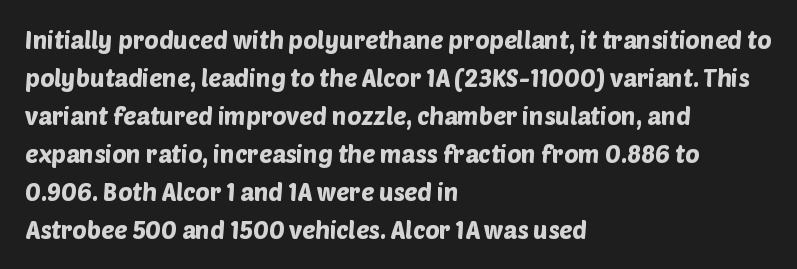
{"underline": "no", "align": "left", "line_spacing": "normal", "line_spacing_ratio": 1.58, "letter_spacing": "normal", "letter_spacing_em": 0.0, "glyph_px": 24}
